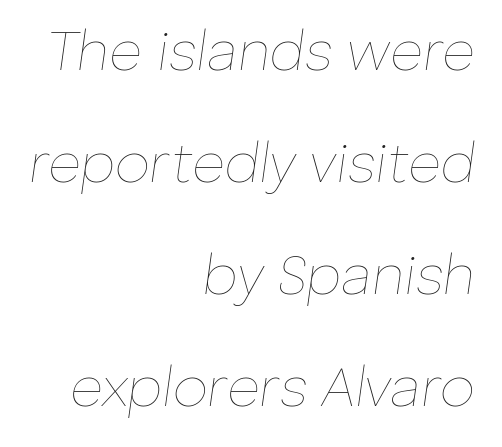
{"italic": "yes", "lean": "right", "slant_degrees": 8, "bold": "no", "weight": "thin", "width": "normal", "stroke_contrast": "low", "x_height": "medium", "monospaced": "no", "underline": "no", "align": "right", "line_spacing": "loose", "line_spacing_ratio": 2.0, "letter_spacing": "normal", "letter_spacing_em": 0.0, "glyph_px": 56}
